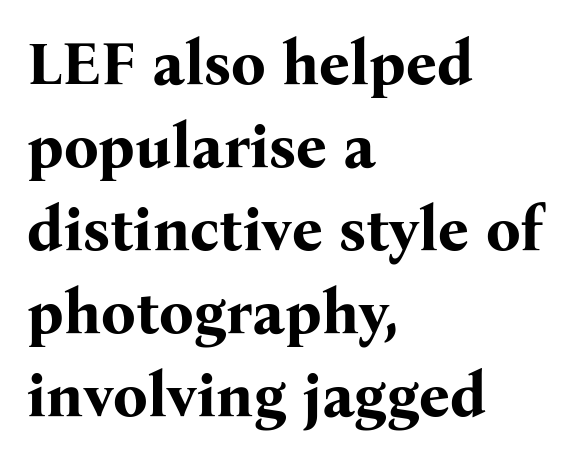
Q: Is the text bold? A: Yes.
Q: Is the text italic (slanted)? A: No, it is upright.
Q: Is the typeface a serif or a sans-serif typeface? A: Serif.
Q: Is the text underlined? A: No.
Q: How is the paragraph aligned? A: Left-aligned.
Q: Is the spacing between letters normal or unusually wide? A: Normal.
Q: Is the spacing between lines tight, normal or loose? A: Normal.
Q: Width (condensed, normal, or wide)? A: Normal.
Q: Stroke contrast? A: Medium.
Q: x-height? A: Medium.
Q: Monospaced? A: No.
